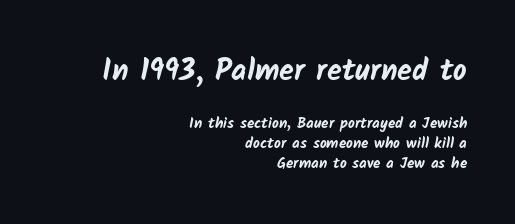
The letters carry no serifs — their stems end cleanly without finishing strokes. This rendering leaves character spacing at its baseline value. The block of text has a typical density, with ordinary space between rows. A bare baseline throughout the passage. Students, this is bold: see how much ink each stroke carries.
